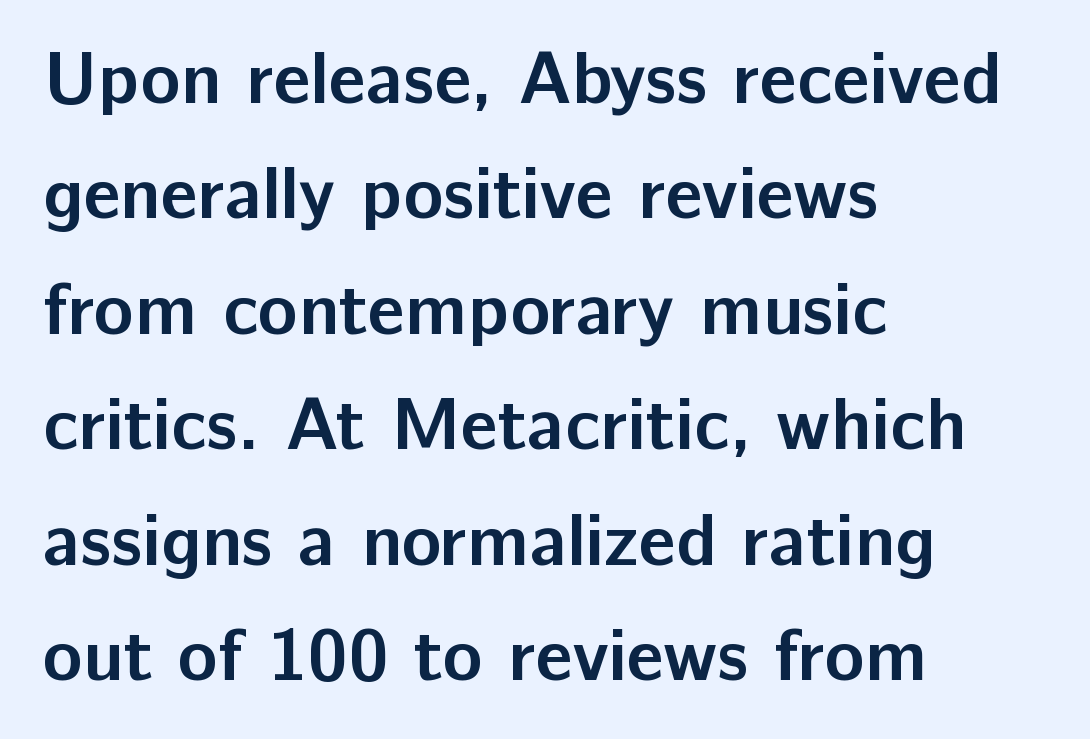
Q: Is the text bold? A: Yes.
Q: Is the text italic (slanted)? A: No, it is upright.
Q: Is the typeface a serif or a sans-serif typeface? A: Sans-serif.
Q: Is the text underlined? A: No.
Q: How is the paragraph aligned? A: Left-aligned.
Q: Is the spacing between letters normal or unusually wide? A: Normal.
Q: Is the spacing between lines tight, normal or loose? A: Normal.
Q: Width (condensed, normal, or wide)? A: Normal.
Q: Stroke contrast? A: Low.
Q: x-height? A: Medium.
Q: Monospaced? A: No.
